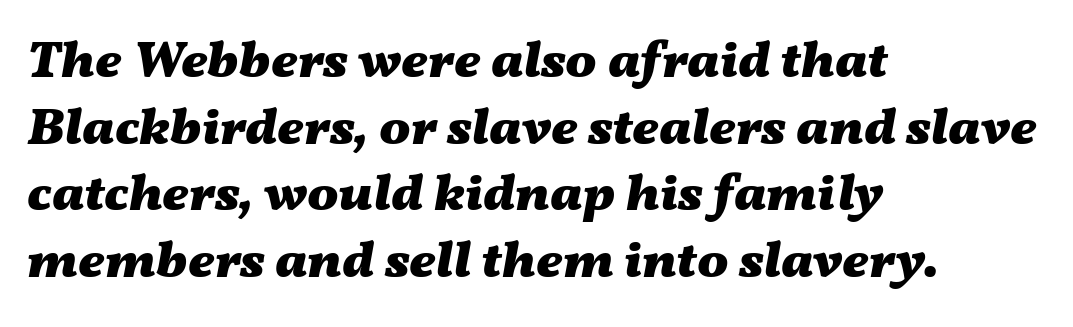
Layout note: lines flush left. This rendering features lettering with no underline. Horizontal bands of white between lines are of average thickness. Short note: letters normally spaced. The passage shown leans; its letterforms are oblique. Is this a fixed-width face? No — the glyphs have proportional, varying widths.
